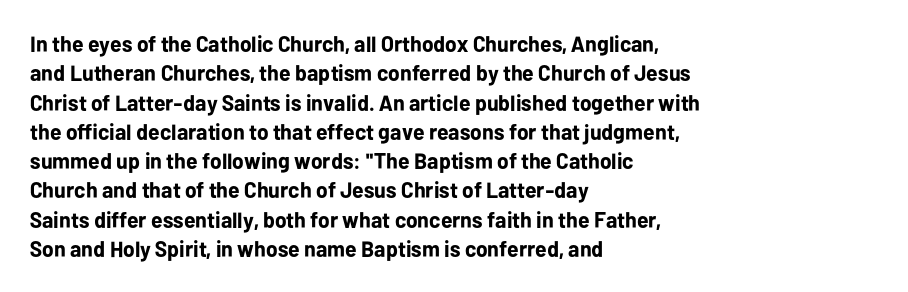
The image shows 22 px bold type, upright; set left-aligned, normal line spacing (1.33x), normal letter spacing, not underlined.
